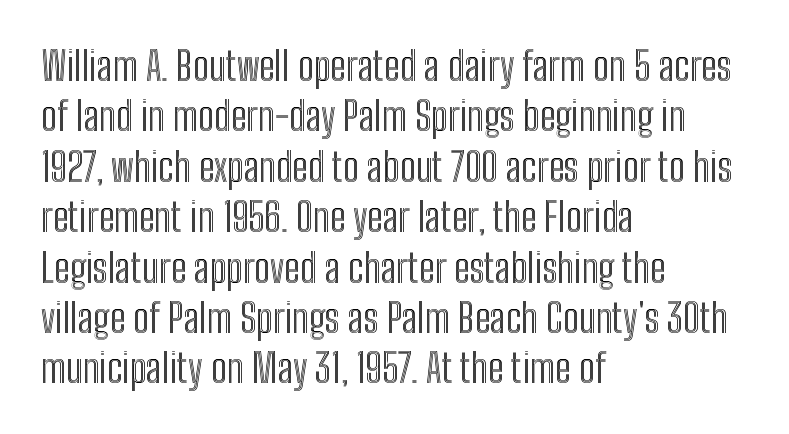
Regular leading. Letter spacing: default. The compositor pushed each line to the left boundary. The passage shown is typed in a proportional face where columns would drift.
